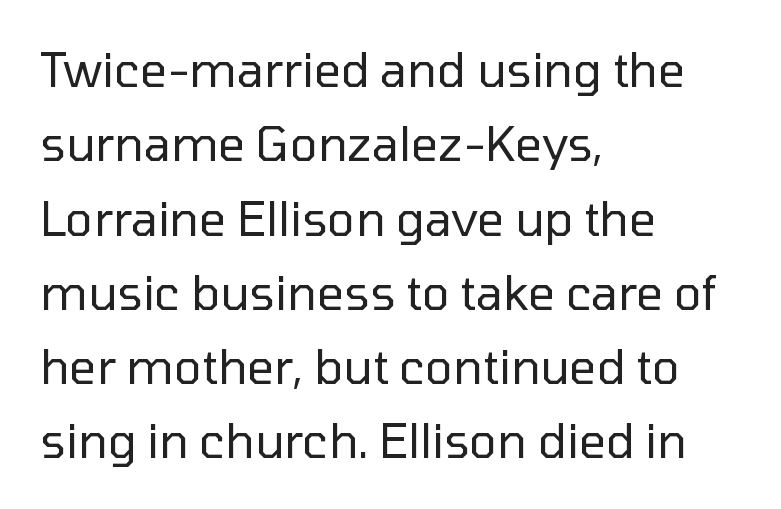
{"serif": "no", "italic": "no", "bold": "no", "weight": "regular", "width": "normal", "stroke_contrast": "low", "x_height": "medium", "monospaced": "no", "underline": "no", "align": "left", "line_spacing": "normal", "line_spacing_ratio": 1.58, "letter_spacing": "normal", "letter_spacing_em": 0.0, "glyph_px": 47}
